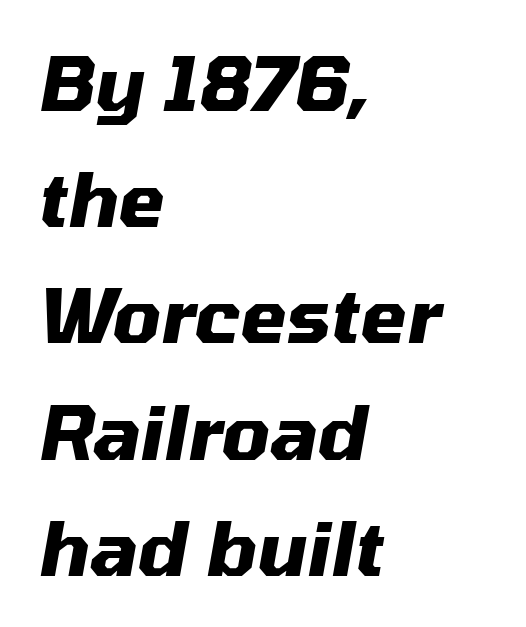
Q: Is the text bold? A: Yes.
Q: Is the text italic (slanted)? A: Yes, it leans right by about 10 degrees.
Q: Is the text underlined? A: No.
Q: How is the paragraph aligned? A: Left-aligned.
Q: Is the spacing between letters normal or unusually wide? A: Normal.
Q: Is the spacing between lines tight, normal or loose? A: Normal.
Q: Width (condensed, normal, or wide)? A: Normal.
Q: Stroke contrast? A: Medium.
Q: x-height? A: Medium.
Q: Monospaced? A: No.
